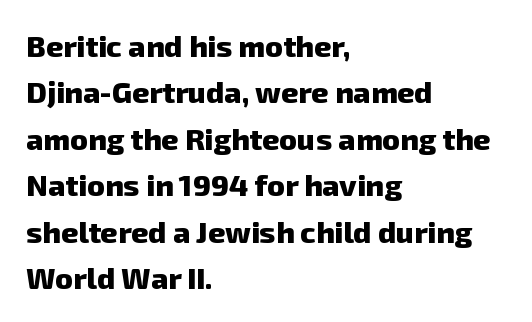
Q: Is the text bold? A: Yes.
Q: Is the typeface a serif or a sans-serif typeface? A: Sans-serif.
Q: Is the text underlined? A: No.
Q: How is the paragraph aligned? A: Left-aligned.
Q: Is the spacing between letters normal or unusually wide? A: Normal.
Q: Is the spacing between lines tight, normal or loose? A: Normal.
Q: Width (condensed, normal, or wide)? A: Normal.
Q: Stroke contrast? A: Low.
Q: x-height? A: Medium.
Q: Monospaced? A: No.
